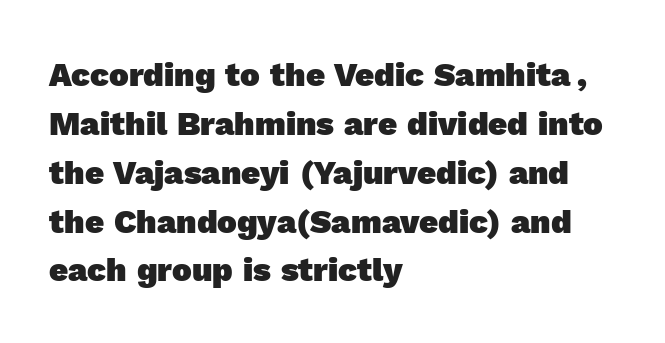
Q: Is the text bold? A: Yes.
Q: Is the typeface a serif or a sans-serif typeface? A: Sans-serif.
Q: Is the text underlined? A: No.
Q: How is the paragraph aligned? A: Left-aligned.
Q: Is the spacing between letters normal or unusually wide? A: Normal.
Q: Is the spacing between lines tight, normal or loose? A: Normal.
Q: Width (condensed, normal, or wide)? A: Normal.
Q: x-height? A: Medium.
Q: Monospaced? A: No.
